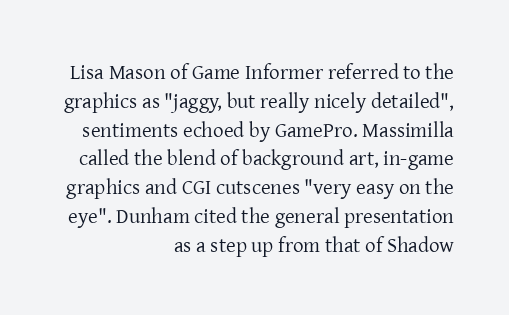
{"italic": "no", "bold": "no", "underline": "no", "align": "right", "line_spacing": "normal", "line_spacing_ratio": 1.37, "letter_spacing": "normal", "letter_spacing_em": 0.0, "glyph_px": 21}
